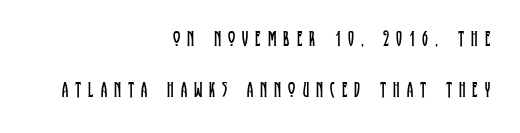
{"italic": "no", "bold": "no", "underline": "no", "align": "right", "line_spacing": "loose", "line_spacing_ratio": 2.34, "letter_spacing": "wide", "letter_spacing_em": 0.32, "glyph_px": 22}
